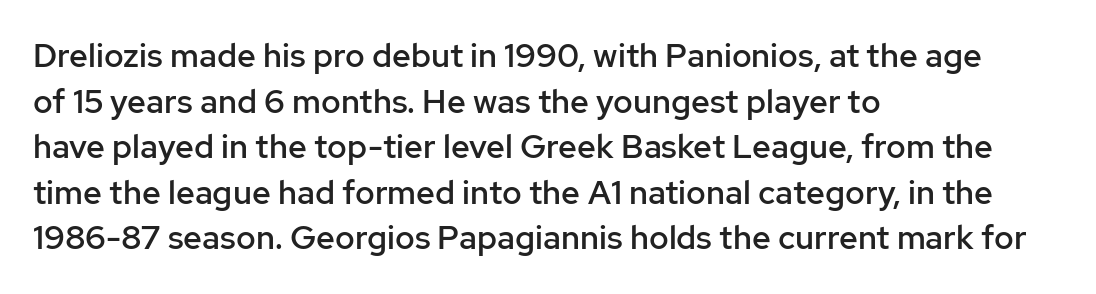
The image shows 33 px semibold sans-serif type, upright; set left-aligned, normal line spacing (1.38x), normal letter spacing, not underlined; low stroke contrast and a medium x-height.
